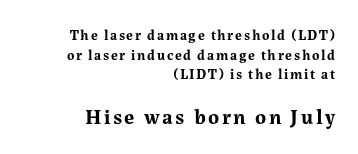
Q: Is the text bold? A: Yes.
Q: Is the text italic (slanted)? A: No, it is upright.
Q: Is the text underlined? A: No.
Q: How is the paragraph aligned? A: Right-aligned.
Q: Is the spacing between lines tight, normal or loose? A: Normal.
Q: Which block of text is set in a larger size, the first (top) or the second (bottom)? A: The second (bottom) one.
